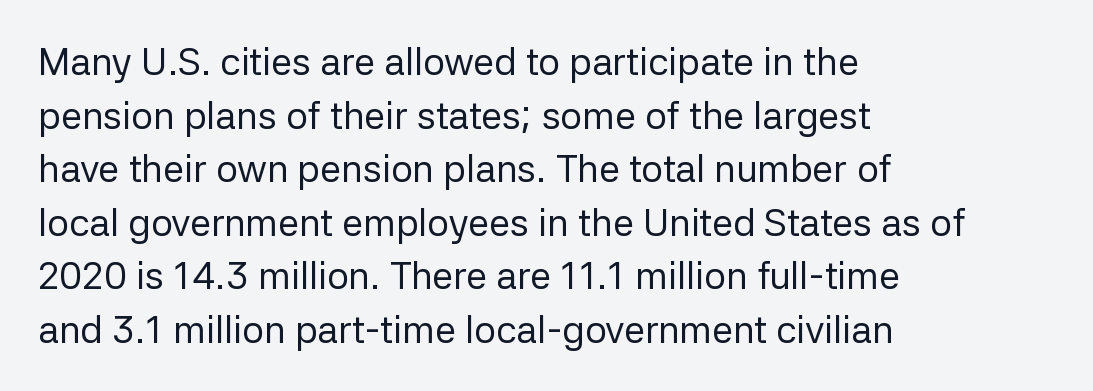
Q: Is the text bold? A: No.
Q: Is the text italic (slanted)? A: No, it is upright.
Q: Is the typeface a serif or a sans-serif typeface? A: Sans-serif.
Q: Is the text underlined? A: No.
Q: How is the paragraph aligned? A: Left-aligned.
Q: Is the spacing between letters normal or unusually wide? A: Normal.
Q: Is the spacing between lines tight, normal or loose? A: Normal.
Q: Width (condensed, normal, or wide)? A: Normal.
Q: Stroke contrast? A: Low.
Q: x-height? A: Medium.
Q: Monospaced? A: No.
